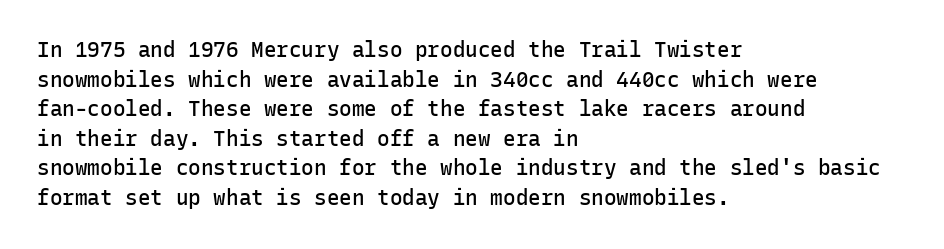
Q: Is the text bold? A: Semi-bold.
Q: Is the text italic (slanted)? A: No, it is upright.
Q: Is the text underlined? A: No.
Q: How is the paragraph aligned? A: Left-aligned.
Q: Is the spacing between letters normal or unusually wide? A: Normal.
Q: Is the spacing between lines tight, normal or loose? A: Normal.
